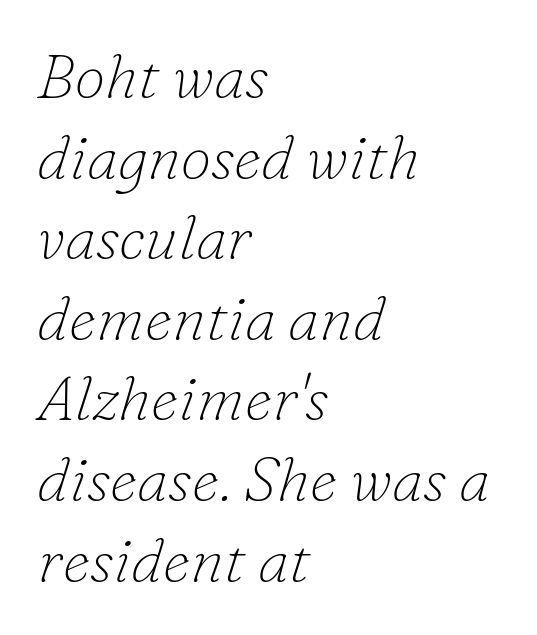
The image shows 62 px thin serif type, italic (leaning right); set left-aligned, normal line spacing (1.3x), normal letter spacing, not underlined; low stroke contrast and a small x-height.
